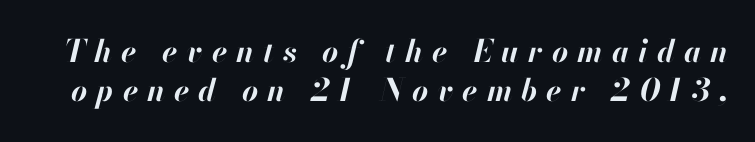
{"italic": "yes", "lean": "right", "slant_degrees": 13, "bold": "yes", "weight": "bold", "width": "normal", "stroke_contrast": "high", "x_height": "small", "monospaced": "no", "underline": "no", "line_spacing": "normal", "line_spacing_ratio": 1.26, "letter_spacing": "wide", "letter_spacing_em": 0.29, "glyph_px": 31}
